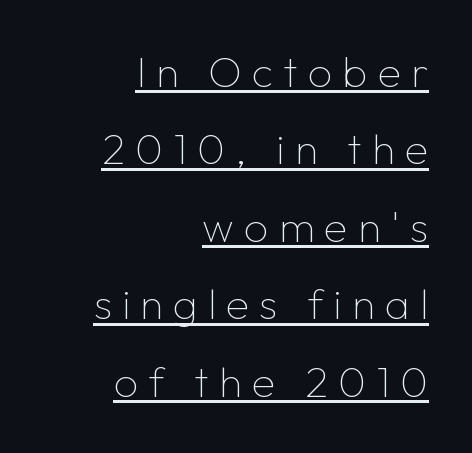
Q: Is the text bold? A: No.
Q: Is the text italic (slanted)? A: No, it is upright.
Q: Is the typeface a serif or a sans-serif typeface? A: Sans-serif.
Q: Is the text underlined? A: Yes.
Q: How is the paragraph aligned? A: Right-aligned.
Q: Is the spacing between letters normal or unusually wide? A: Unusually wide.
Q: Width (condensed, normal, or wide)? A: Normal.
Q: Stroke contrast? A: Low.
Q: x-height? A: Medium.
Q: Monospaced? A: No.
